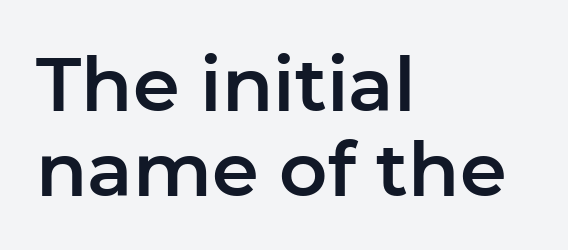
Line beginnings align vertically; line endings do not. The space beneath each line is pristine and unruled. Serif or sans? Sans — the stroke terminals are bare. Horizontal bands of white between lines are thin slivers. This sample has the flowing, uneven cadence of proportional lettering. This sample uses plain, unmodified letter spacing.
